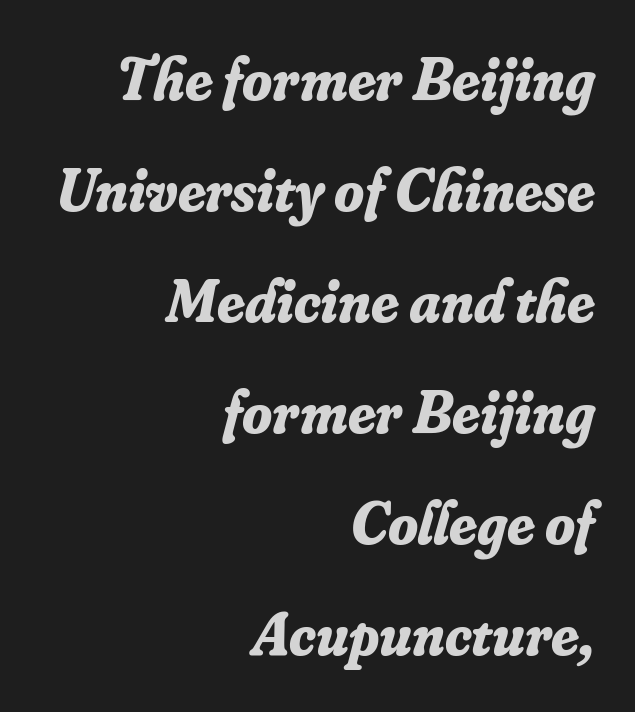
The image shows 61 px bold serif type, italic (leaning right); set right-aligned, line spacing 1.82x, normal letter spacing, not underlined; low stroke contrast and a small x-height.
